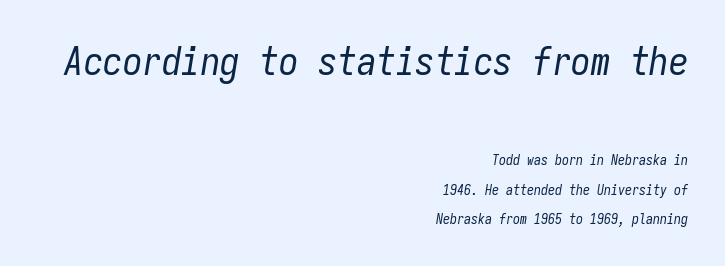
Q: Is the text bold? A: No.
Q: Is the text italic (slanted)? A: Yes, it leans right by about 9 degrees.
Q: Is the text underlined? A: No.
Q: How is the paragraph aligned? A: Right-aligned.
Q: Is the spacing between letters normal or unusually wide? A: Normal.
Q: Is the spacing between lines tight, normal or loose? A: Loose.
Q: Which block of text is set in a larger size, the first (top) or the second (bottom)? A: The first (top) one.
Q: Width (condensed, normal, or wide)? A: Condensed.
Q: Stroke contrast? A: Low.
Q: x-height? A: Medium.
Q: Monospaced? A: Yes.
